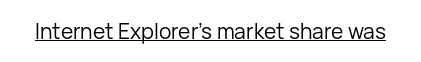
Italic: no, the glyphs are upright roman. You can see a thin bar hugging the bottom of the glyphs. Nothing heavy about these letters — not bold at all. Look at the tracking — it's just the regular setting, nothing added.
